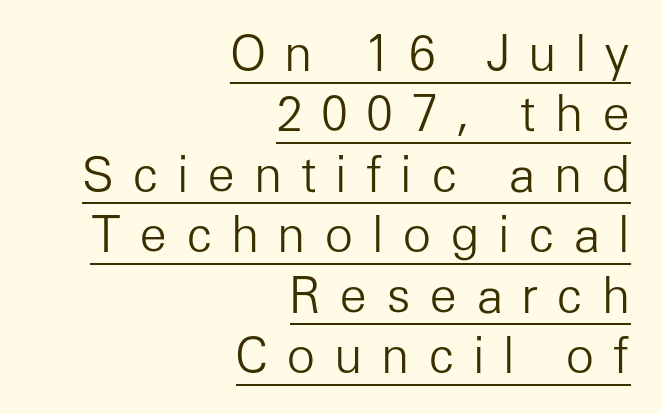
{"serif": "no", "italic": "no", "bold": "no", "weight": "light", "width": "normal", "stroke_contrast": "low", "x_height": "medium", "monospaced": "no", "underline": "yes", "align": "right", "line_spacing": "normal", "line_spacing_ratio": 1.26, "letter_spacing": "wide", "letter_spacing_em": 0.38, "glyph_px": 48}
